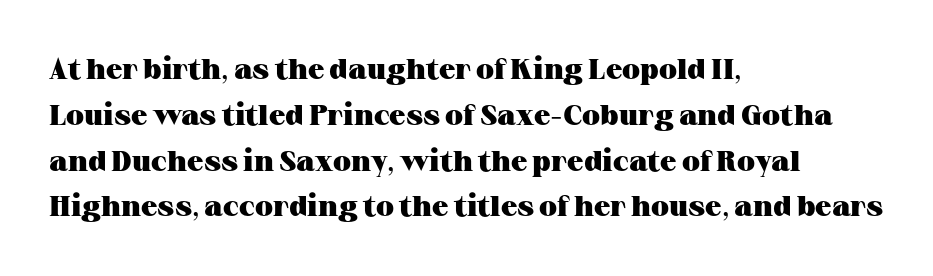
The image shows 29 px heavy, wide serif type, upright; set left-aligned, normal line spacing (1.58x), normal letter spacing, not underlined; medium stroke contrast and a medium x-height.
